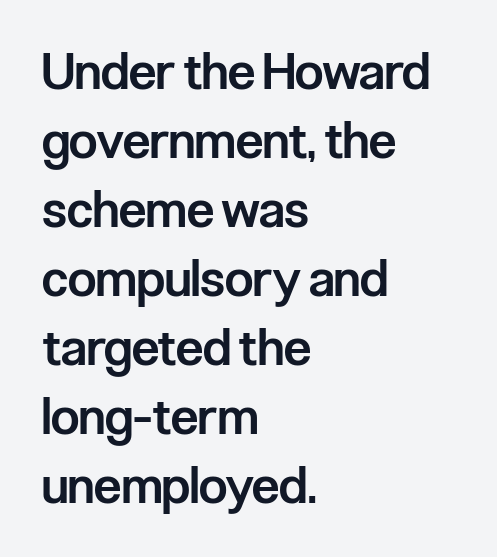
The image shows 50 px semibold, condensed sans-serif type, upright; set left-aligned, normal line spacing (1.38x), normal letter spacing, not underlined; low stroke contrast and a medium x-height.
